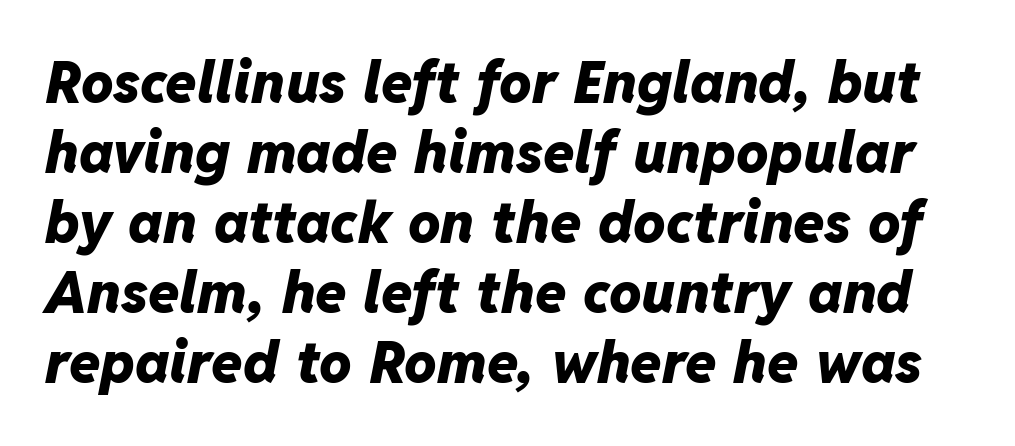
The image shows 57 px heavy type, italic (leaning right); set line spacing 1.23x, normal letter spacing, not underlined; low stroke contrast and a medium x-height.
